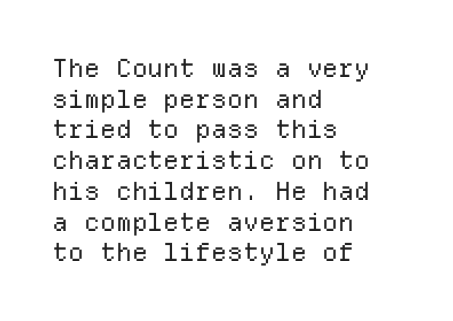
The letters look calm and open, with moderate or lighter stems. Descenders are the only things crossing below the line. Left-aligned paragraph, ragged on the right. Short note: letters normally spaced.
